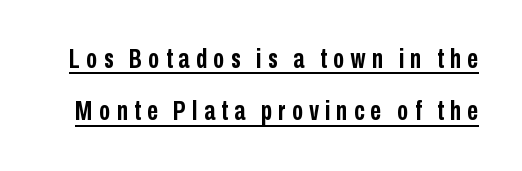
The image shows 27 px bold type, upright; set loose line spacing (1.94x), unusually wide letter spacing (+0.23 em), underlined.
